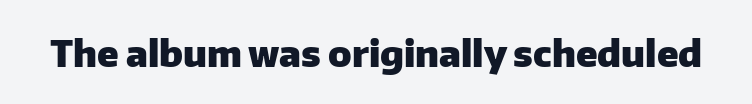
Character widths vary here, with narrow letters taking less room than wide ones. To sum up the face: it is a sans, with no serifs. A clean baseline with only descenders dipping below it. Its strokes are broad and dark, the hallmark of bold type. Caption: standard tracking, unaltered.
